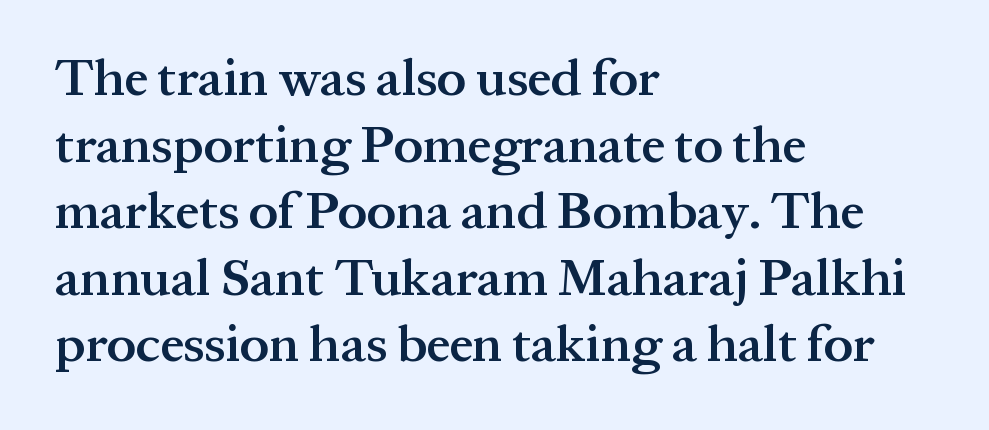
{"serif": "yes", "italic": "no", "bold": "semi", "weight": "semibold", "width": "normal", "stroke_contrast": "medium", "x_height": "medium", "monospaced": "no", "underline": "no", "align": "left", "line_spacing": "normal", "line_spacing_ratio": 1.28, "letter_spacing": "normal", "letter_spacing_em": 0.0, "glyph_px": 52}
